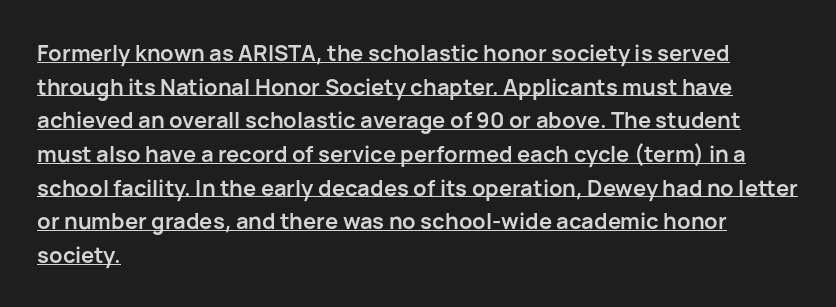
The image shows 22 px bold type, upright; set left-aligned, normal line spacing (1.53x), normal letter spacing, underlined.
